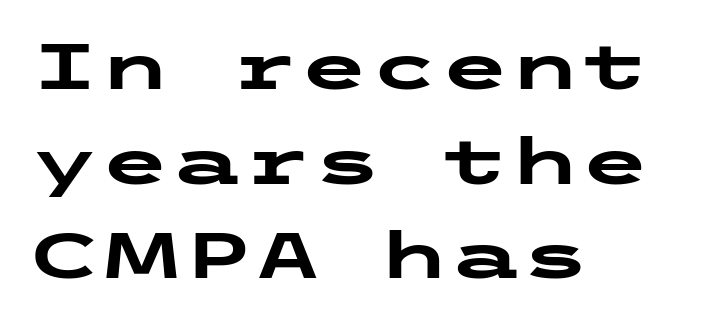
{"serif": "no", "italic": "no", "bold": "yes", "weight": "heavy", "width": "wide", "stroke_contrast": "low", "x_height": "medium", "underline": "no", "align": "left", "line_spacing": "normal", "line_spacing_ratio": 1.48, "letter_spacing": "normal", "letter_spacing_em": 0.0, "glyph_px": 64}
